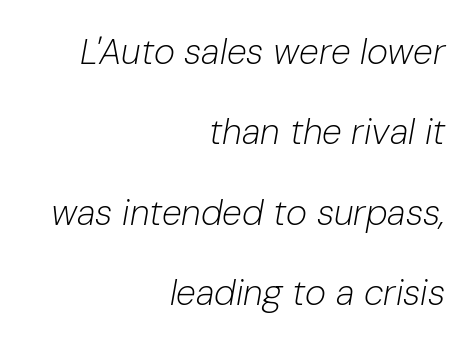
{"italic": "yes", "lean": "right", "slant_degrees": 10, "bold": "no", "weight": "light", "width": "normal", "stroke_contrast": "low", "x_height": "medium", "monospaced": "no", "underline": "no", "align": "right", "line_spacing": "loose", "line_spacing_ratio": 2.23, "letter_spacing": "normal", "letter_spacing_em": 0.0, "glyph_px": 36}
